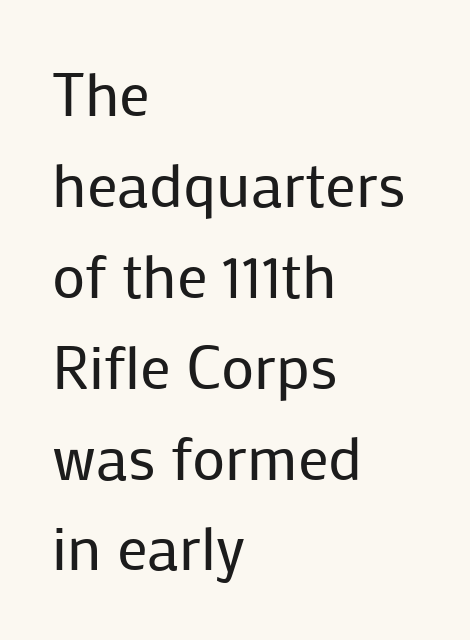
The image shows 61 px regular-weight sans-serif type, upright; set left-aligned, normal line spacing (1.49x), normal letter spacing, not underlined; low stroke contrast and a medium x-height.
